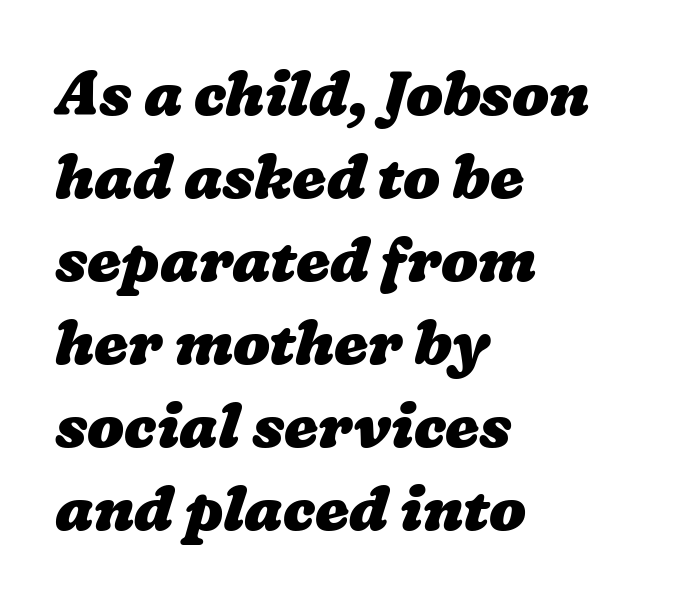
The image shows 61 px heavy, wide type; set left-aligned, normal line spacing (1.36x), normal letter spacing, not underlined; low stroke contrast and a medium x-height.
